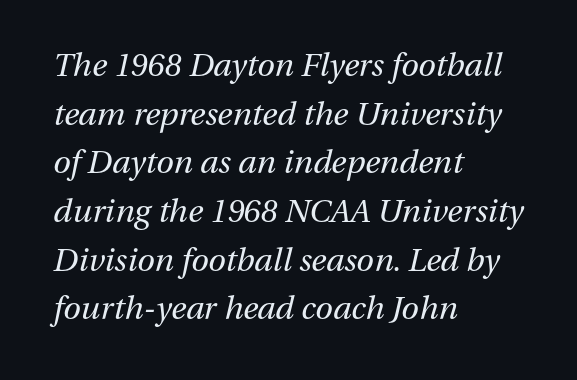
The image shows 32 px regular-weight type, italic (leaning right); set left-aligned, normal line spacing (1.52x), normal letter spacing, not underlined; medium stroke contrast and a medium x-height.
